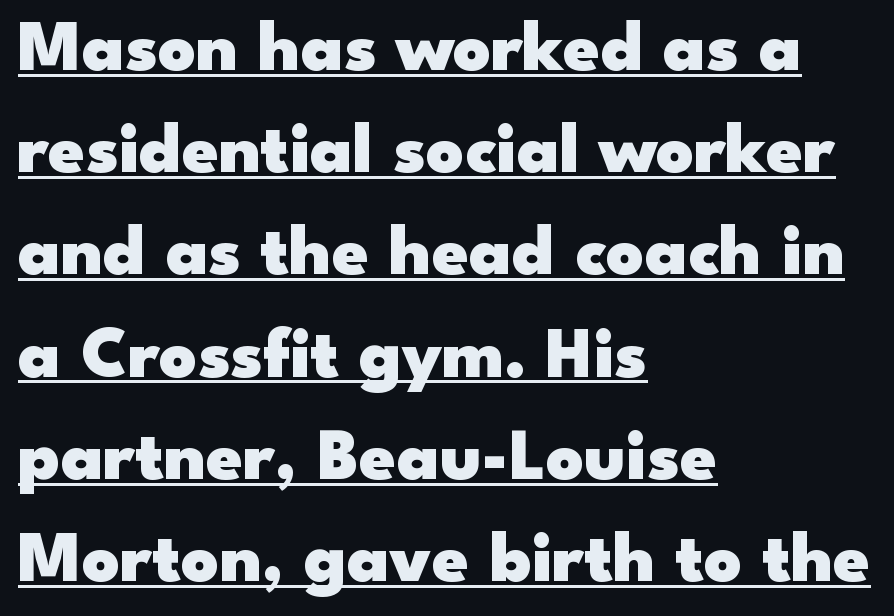
The image shows 73 px heavy, wide sans-serif type, upright; set left-aligned, normal line spacing (1.4x), normal letter spacing, underlined; low stroke contrast and a small x-height.
